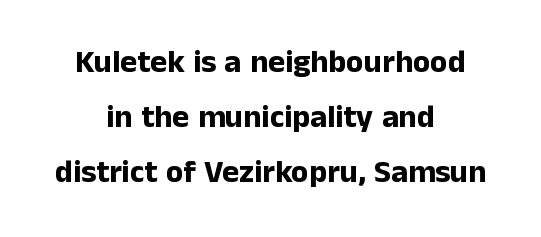
The image shows 32 px bold sans-serif type, upright; set centered, line spacing 1.72x, normal letter spacing, not underlined; low stroke contrast and a medium x-height.
